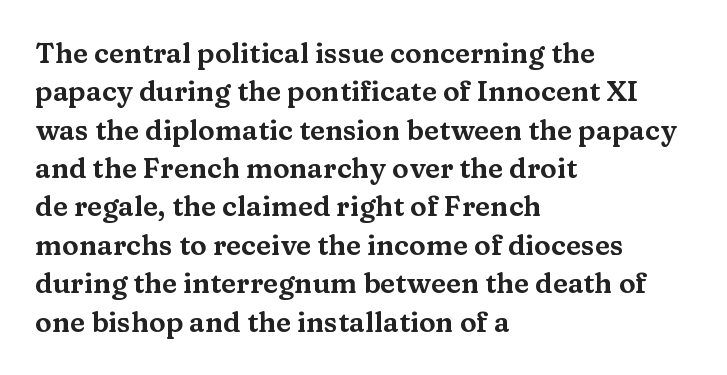
The image shows 28 px wide serif type, upright; set left-aligned, normal line spacing (1.37x), normal letter spacing, not underlined; medium stroke contrast and a medium x-height.
